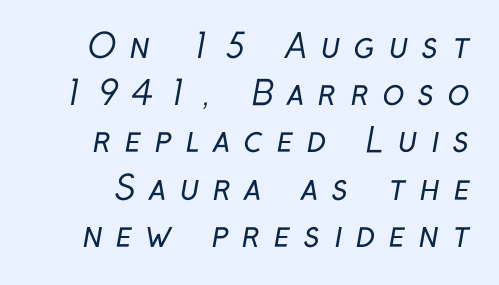
The image shows 33 px regular-weight, condensed sans-serif type; set normal line spacing (1.43x), unusually wide letter spacing (+0.41 em), not underlined; low stroke contrast and a medium x-height.
